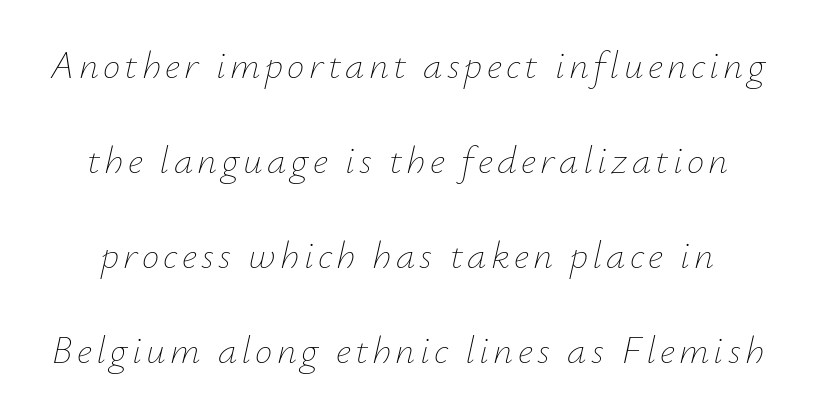
Q: Is the text bold? A: No.
Q: Is the text italic (slanted)? A: Yes, it leans right by about 12 degrees.
Q: Is the text underlined? A: No.
Q: Is the spacing between lines tight, normal or loose? A: Loose.
Q: Width (condensed, normal, or wide)? A: Normal.
Q: Stroke contrast? A: Low.
Q: x-height? A: Small.
Q: Monospaced? A: No.
